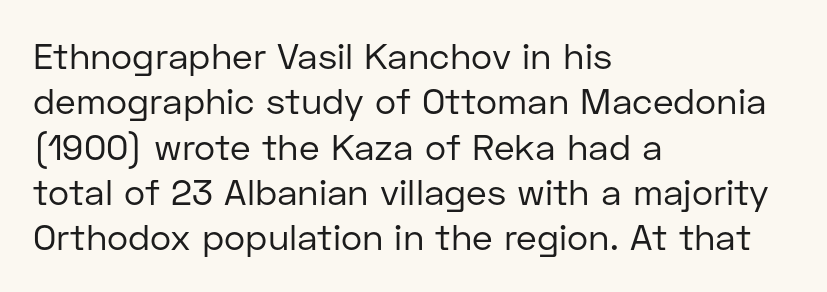
Q: Is the text bold? A: No.
Q: Is the text italic (slanted)? A: No, it is upright.
Q: Is the typeface a serif or a sans-serif typeface? A: Sans-serif.
Q: Is the text underlined? A: No.
Q: How is the paragraph aligned? A: Left-aligned.
Q: Is the spacing between letters normal or unusually wide? A: Normal.
Q: Is the spacing between lines tight, normal or loose? A: Normal.
Q: Width (condensed, normal, or wide)? A: Normal.
Q: Stroke contrast? A: Low.
Q: x-height? A: Medium.
Q: Monospaced? A: No.
